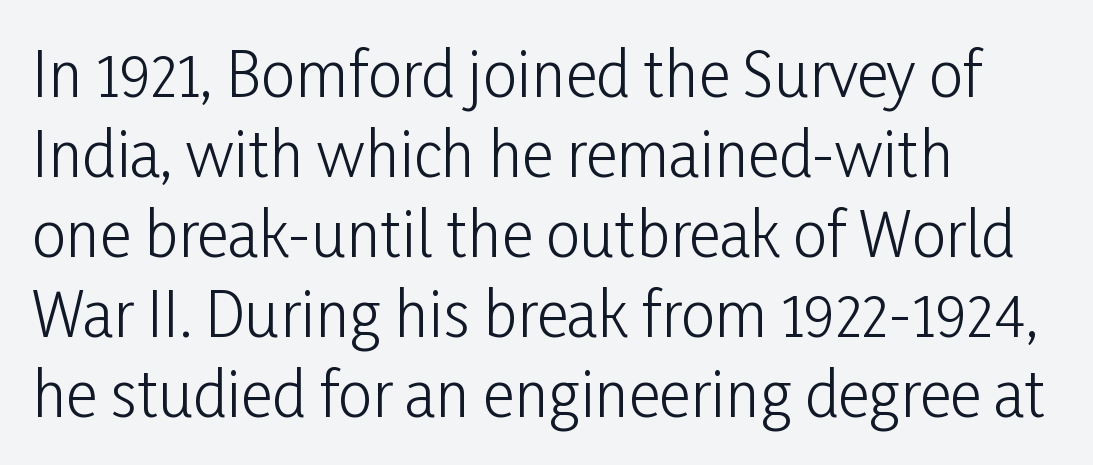
{"serif": "no", "italic": "no", "bold": "no", "weight": "light", "width": "condensed", "stroke_contrast": "low", "x_height": "medium", "monospaced": "no", "underline": "no", "align": "left", "line_spacing": "normal", "line_spacing_ratio": 1.31, "letter_spacing": "normal", "letter_spacing_em": 0.0, "glyph_px": 61}
